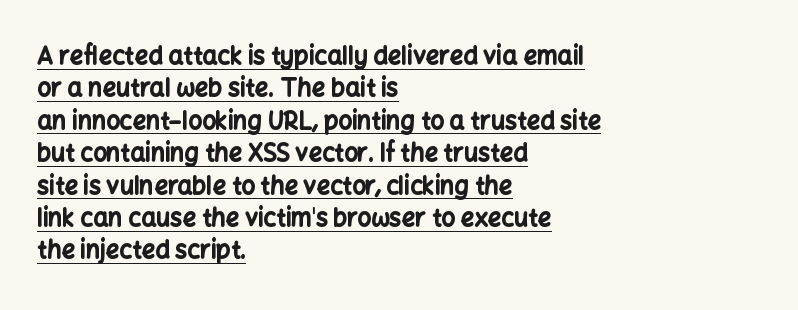
{"italic": "no", "bold": "yes", "underline": "yes", "align": "left", "line_spacing": "normal", "line_spacing_ratio": 1.35, "letter_spacing": "normal", "letter_spacing_em": 0.0, "glyph_px": 24}
